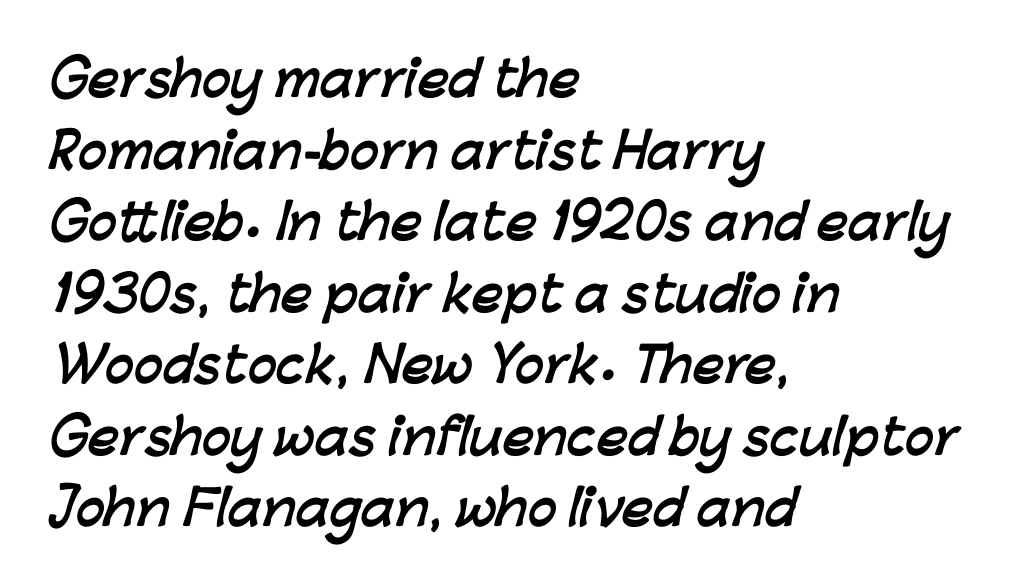
{"serif": "no", "bold": "yes", "weight": "semibold", "width": "normal", "stroke_contrast": "low", "x_height": "medium", "monospaced": "no", "underline": "no", "align": "left", "line_spacing": "normal", "line_spacing_ratio": 1.49, "letter_spacing": "normal", "letter_spacing_em": 0.0, "glyph_px": 48}
